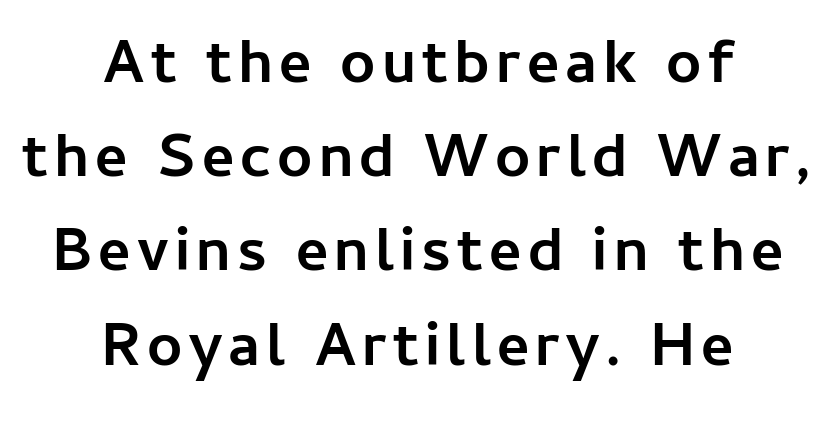
The image shows 62 px semibold sans-serif type, upright; set centered, normal line spacing (1.52x), not underlined; low stroke contrast and a medium x-height.
